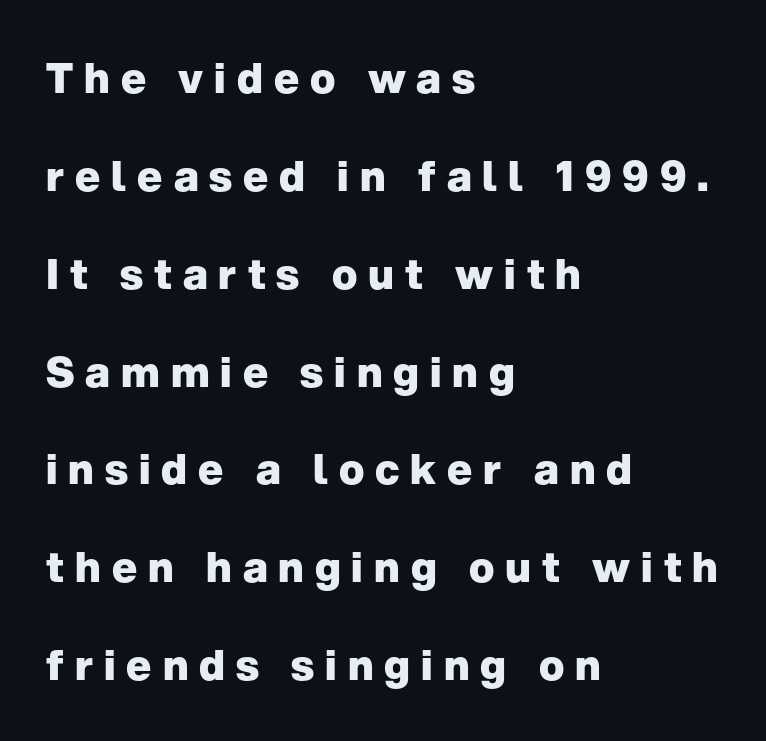
The image shows 42 px heavy sans-serif type, upright; set left-aligned, loose line spacing (2.33x), unusually wide letter spacing (+0.26 em), not underlined; low stroke contrast and a medium x-height.
